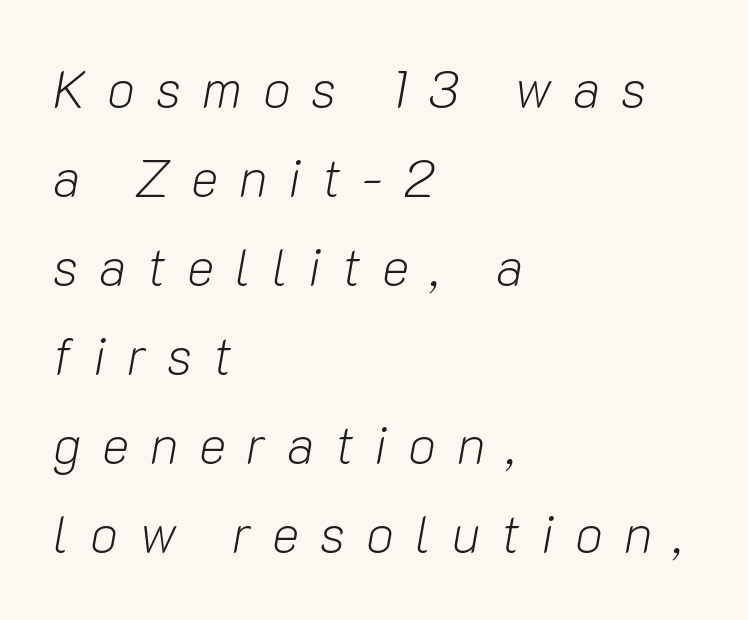
The image shows 52 px light type, italic (leaning right); set left-aligned, line spacing 1.71x, unusually wide letter spacing (+0.4 em), not underlined; low stroke contrast and a medium x-height.
